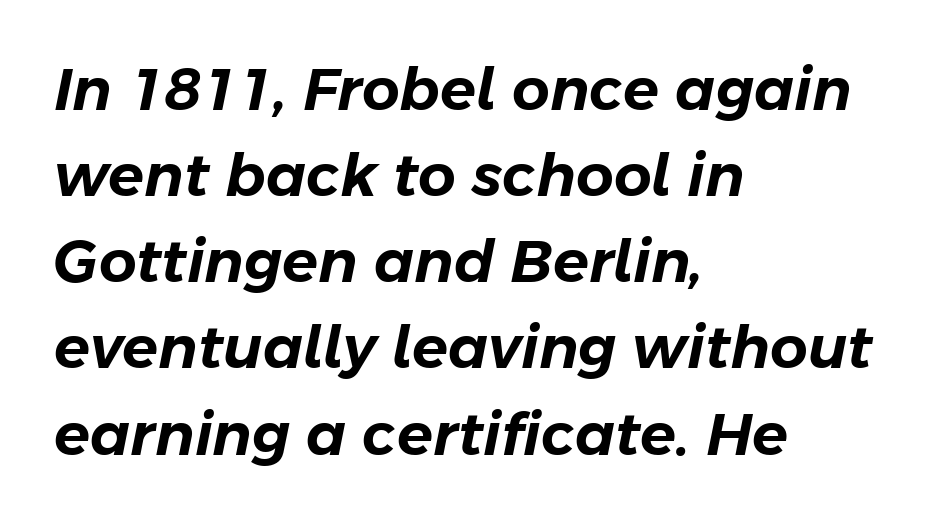
Q: Is the text italic (slanted)? A: Yes, it leans right by about 11 degrees.
Q: Is the text underlined? A: No.
Q: How is the paragraph aligned? A: Left-aligned.
Q: Is the spacing between letters normal or unusually wide? A: Normal.
Q: Is the spacing between lines tight, normal or loose? A: Normal.
Q: Width (condensed, normal, or wide)? A: Normal.
Q: Stroke contrast? A: Low.
Q: x-height? A: Medium.
Q: Monospaced? A: No.
